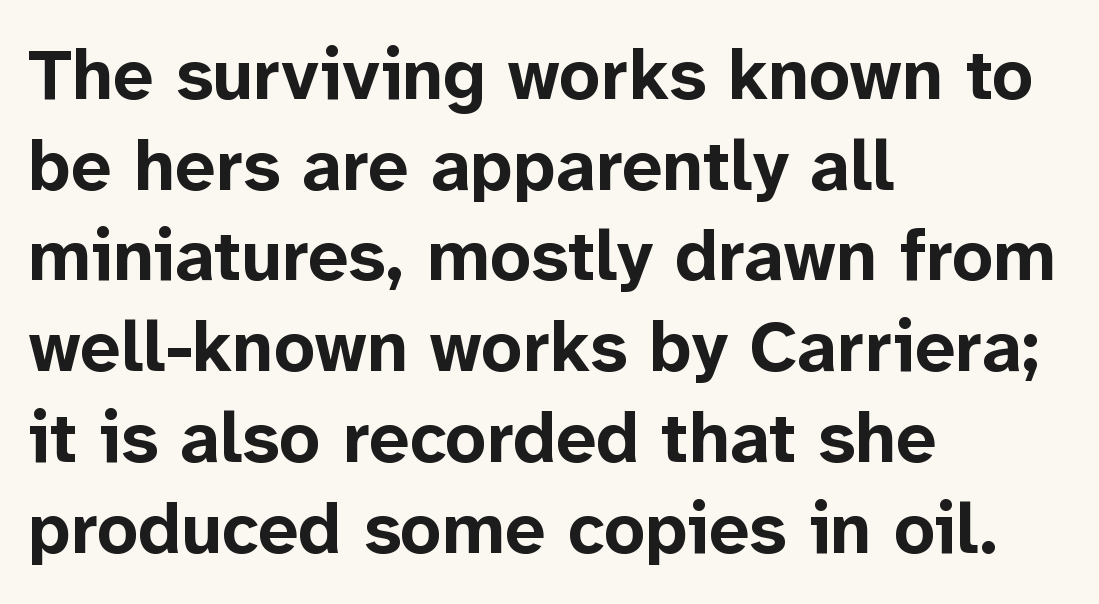
Teacher's note: observe the even left margin — that is flush-left alignment. The letters carry no serifs — their stems end cleanly without finishing strokes. It's the straight-up-and-down kind of type. Students, observe: this is what conventionally led text looks like. Here the designer chose a conventional face with non-uniform glyph widths. The strokes are fattened all the way to bold.
